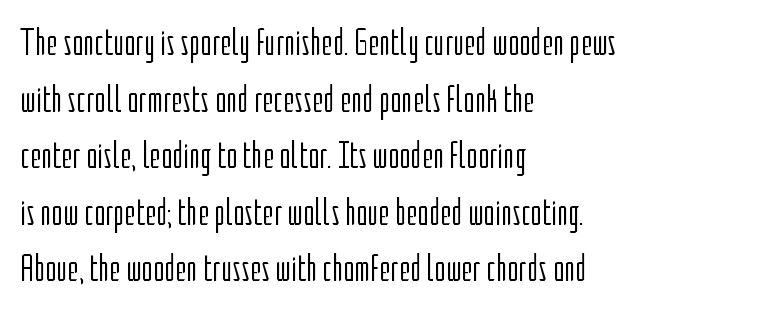
The image shows 38 px light, condensed sans-serif type, upright; set left-aligned, normal line spacing (1.49x), normal letter spacing, not underlined; low stroke contrast and a medium x-height.
